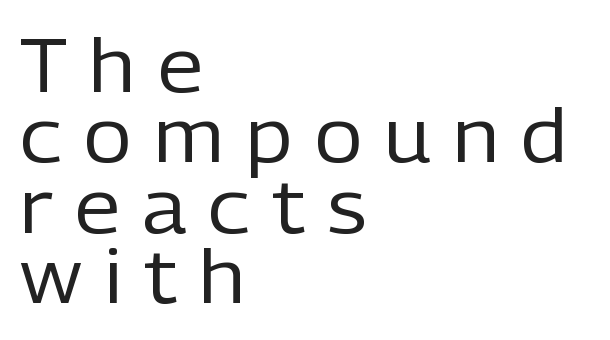
Decoration check: the copy has no underline. This sample is left-justified, so line endings fall wherever the words run out. The text was rendered using a sans face with plain stroke endings. Notice how descenders almost collide with the ascenders below — that's tight leading. Italic? Not at all — the glyphs are vertical. Varying glyph widths throughout — classic text-font behaviour.
